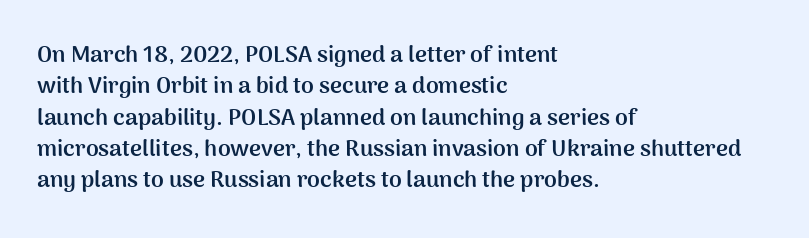
Q: Is the text bold? A: Yes.
Q: Is the text italic (slanted)? A: No, it is upright.
Q: Is the text underlined? A: No.
Q: How is the paragraph aligned? A: Left-aligned.
Q: Is the spacing between letters normal or unusually wide? A: Normal.
Q: Is the spacing between lines tight, normal or loose? A: Normal.
